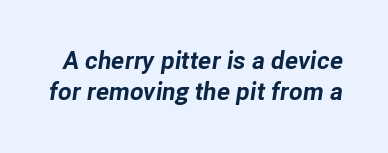
Q: Is the text bold? A: Yes.
Q: Is the text italic (slanted)? A: Yes, it leans right by about 8 degrees.
Q: Is the text underlined? A: No.
Q: Is the spacing between letters normal or unusually wide? A: Normal.
Q: Is the spacing between lines tight, normal or loose? A: Normal.
